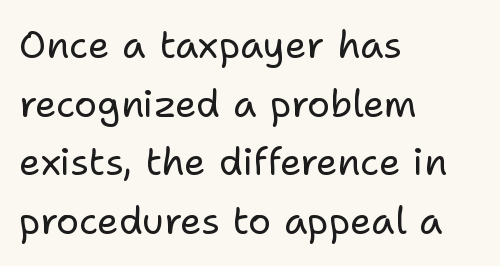
Is this a sans? Yes — the strokes have no serifs. Each letter keeps its own natural width here, so spacing adapts to shape. Unbolded letterforms with no extra heft. Every stem runs plumb, perpendicular to the baseline. The rendering keeps characters at their native spacing.
